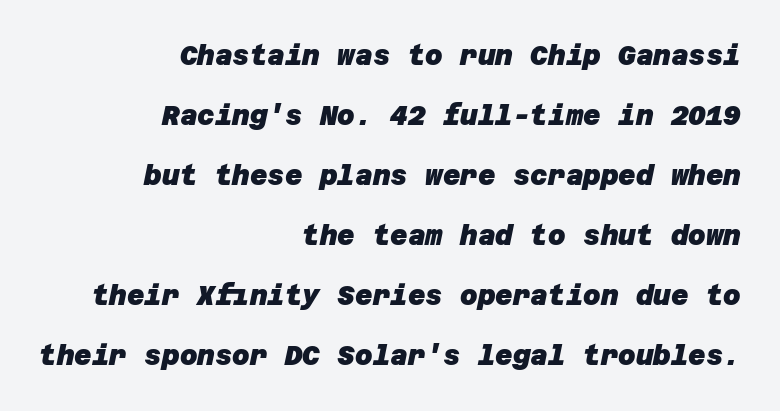
Q: Is the text bold? A: Yes.
Q: Is the text underlined? A: No.
Q: How is the paragraph aligned? A: Right-aligned.
Q: Is the spacing between letters normal or unusually wide? A: Normal.
Q: Is the spacing between lines tight, normal or loose? A: Loose.
